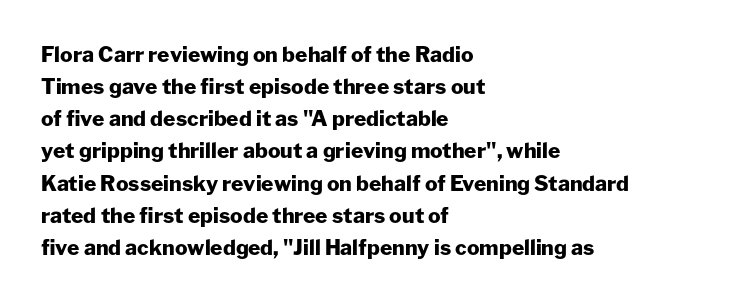
Q: Is the text bold? A: Yes.
Q: Is the text italic (slanted)? A: No, it is upright.
Q: Is the text underlined? A: No.
Q: How is the paragraph aligned? A: Left-aligned.
Q: Is the spacing between letters normal or unusually wide? A: Normal.
Q: Is the spacing between lines tight, normal or loose? A: Normal.
